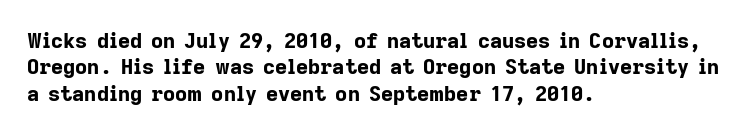
The image shows 21 px bold type, upright; set left-aligned, normal line spacing (1.26x), normal letter spacing, not underlined.
